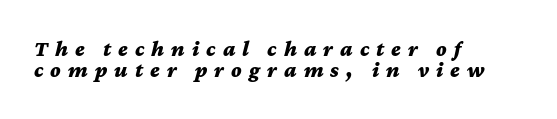
The typesetting leans heavy: a genuine bold. No word sits above an underline. Rows of type sit shoulder to shoulder in the vertical direction. The passage is arranged the way most books set body copy — flush left. How are the letters spaced? Widely, with obvious added tracking. Slanted lettering throughout.
